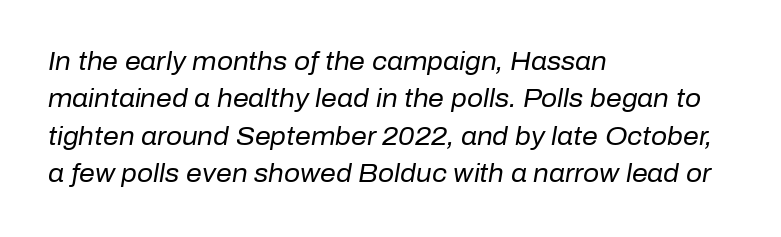
The image shows 25 px text type, italic (leaning right); set left-aligned, normal line spacing (1.5x), normal letter spacing, not underlined.
